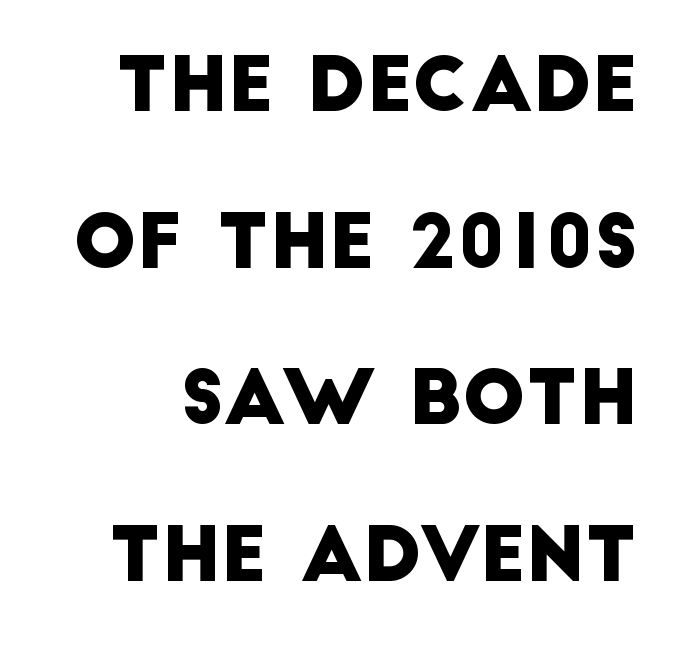
You could call the tracking neutral — neither tight nor loose. To sum up the face: it is a sans, with no serifs. Decoration check: the copy has no underline. Note the varied advance widths — an 'i' is clearly narrower than an 'm'. Line spacing here is loose.
